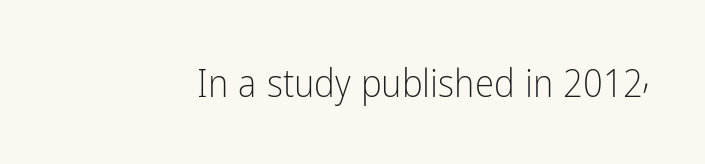
{"serif": "no", "italic": "no", "bold": "no", "weight": "light", "width": "condensed", "stroke_contrast": "low", "x_height": "medium", "monospaced": "no", "underline": "no", "letter_spacing": "normal", "letter_spacing_em": 0.0, "glyph_px": 39}
